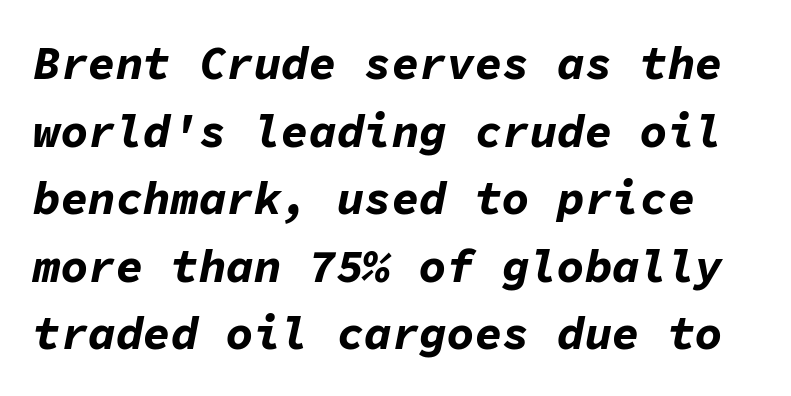
Q: Is the text bold? A: Yes.
Q: Is the text italic (slanted)? A: Yes, it leans right by about 11 degrees.
Q: Is the text underlined? A: No.
Q: Is the spacing between letters normal or unusually wide? A: Normal.
Q: Is the spacing between lines tight, normal or loose? A: Normal.
Q: Width (condensed, normal, or wide)? A: Normal.
Q: Stroke contrast? A: Low.
Q: x-height? A: Medium.
Q: Monospaced? A: Yes.
